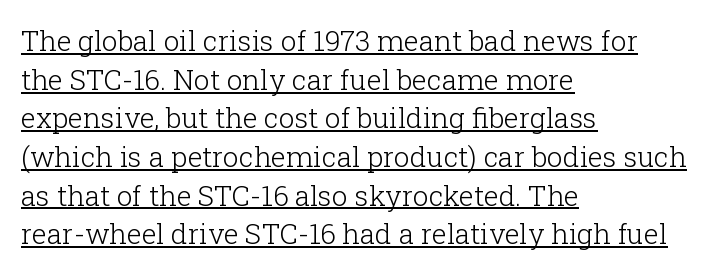
The letterforms sit shoulder to shoulder at normal distance. A typesetter would call this proportional, since set widths differ per character. Notice how a bar underscores the lettering throughout. The rendering uses a moderate line-height, typical for paragraphs. Does the copy run flush right? No — it runs flush left.
